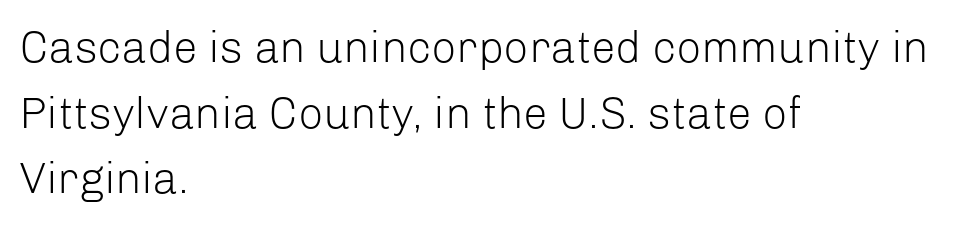
Q: Is the text bold? A: No.
Q: Is the text italic (slanted)? A: No, it is upright.
Q: Is the typeface a serif or a sans-serif typeface? A: Sans-serif.
Q: Is the text underlined? A: No.
Q: How is the paragraph aligned? A: Left-aligned.
Q: Is the spacing between letters normal or unusually wide? A: Normal.
Q: Is the spacing between lines tight, normal or loose? A: Normal.
Q: Width (condensed, normal, or wide)? A: Normal.
Q: Stroke contrast? A: Low.
Q: x-height? A: Medium.
Q: Monospaced? A: No.
